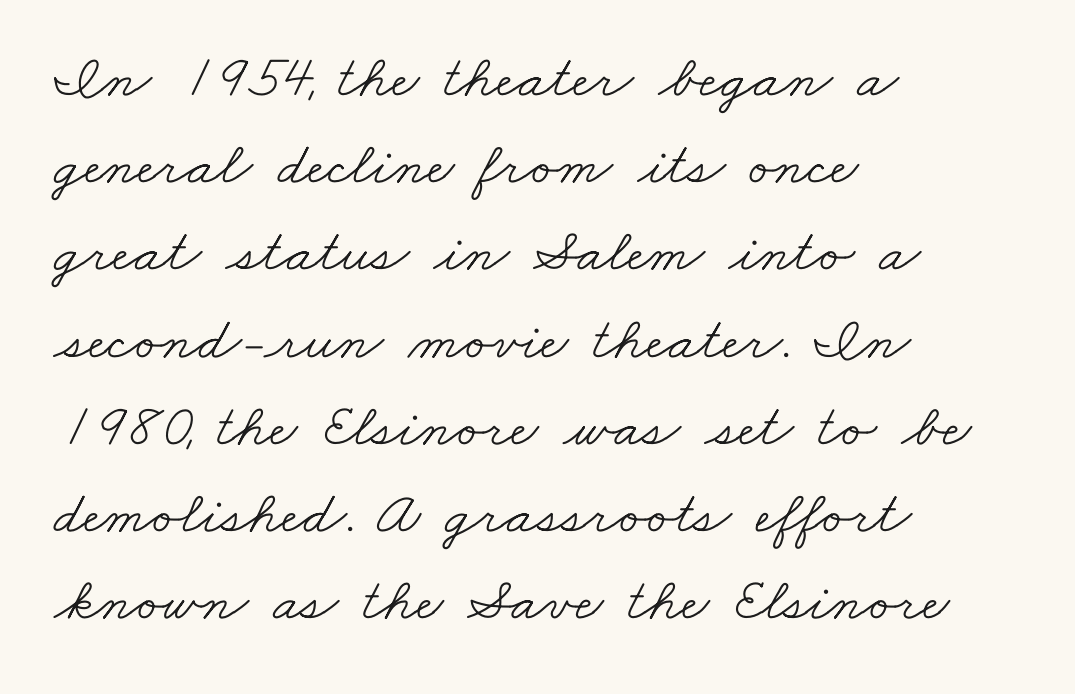
The image shows 61 px light, wide serif type; set left-aligned, normal line spacing (1.43x), normal letter spacing, not underlined; low stroke contrast and a small x-height.
